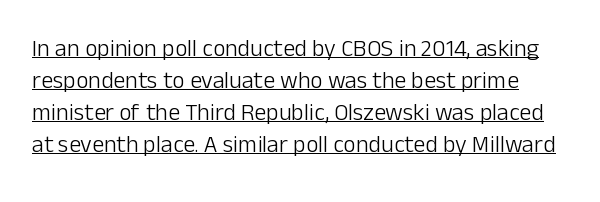
The image shows 24 px text type, upright; set normal line spacing (1.34x), normal letter spacing, underlined.
